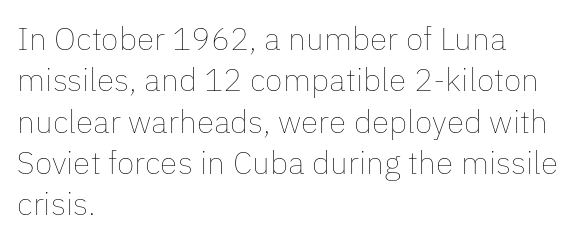
{"italic": "no", "bold": "no", "weight": "thin", "width": "normal", "stroke_contrast": "low", "x_height": "medium", "monospaced": "no", "underline": "no", "align": "left", "line_spacing": "normal", "line_spacing_ratio": 1.29, "letter_spacing": "normal", "letter_spacing_em": 0.0, "glyph_px": 32}
